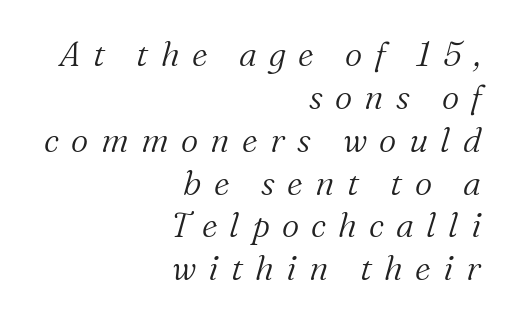
Rows of type keep a routine distance in the vertical direction. Each stroke keeps to a modest, everyday thickness or less. This is oblique type, the kind used for emphasis or titles. These lines stack with their right ends in a neat column. Check the space under the baseline: it is left empty. The letters advance in unequal steps, a hallmark of proportional type.
